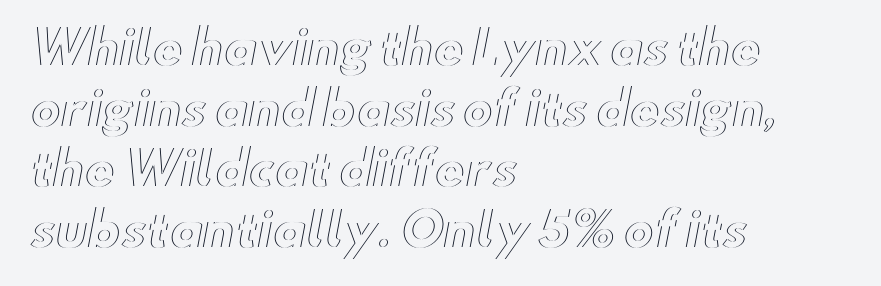
Q: Is the text italic (slanted)? A: Yes.
Q: Is the text underlined? A: No.
Q: How is the paragraph aligned? A: Left-aligned.
Q: Is the spacing between letters normal or unusually wide? A: Normal.
Q: Is the spacing between lines tight, normal or loose? A: Normal.
Q: Width (condensed, normal, or wide)? A: Wide.
Q: x-height? A: Small.
Q: Monospaced? A: No.
